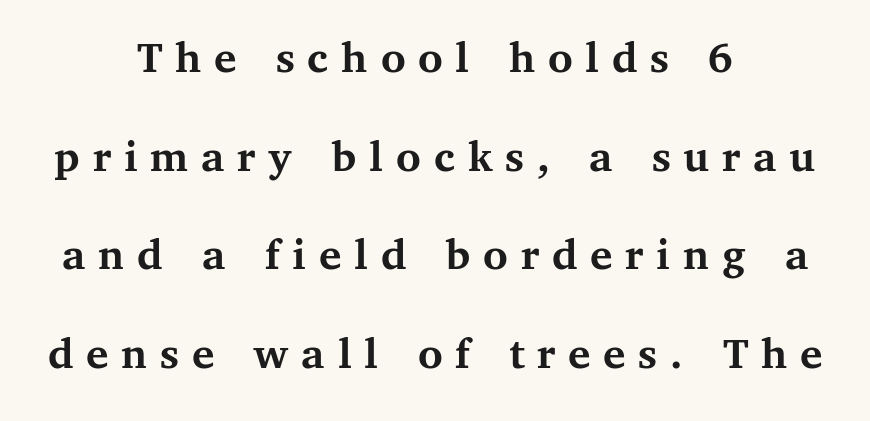
The image shows 47 px semibold serif type, upright; set centered, loose line spacing (2.1x), unusually wide letter spacing (+0.27 em), not underlined; medium stroke contrast and a medium x-height.
